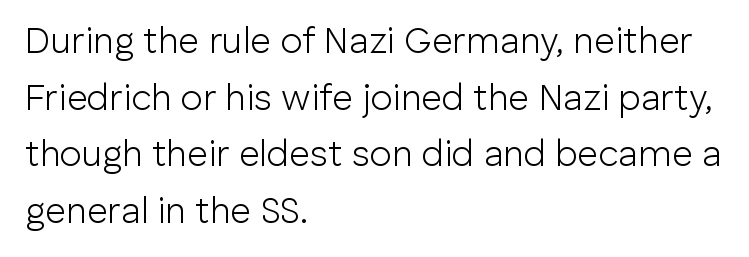
Tracking value appears to be zero — textbook default spacing. The passage shown is typed in a proportional face where columns would drift. The rag falls on the right side of this text block. Typographically, this falls in the sans-serif category.
